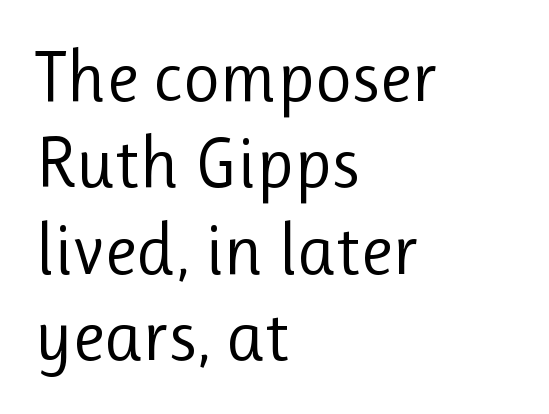
{"serif": "no", "italic": "no", "bold": "no", "weight": "regular", "width": "normal", "stroke_contrast": "low", "x_height": "medium", "monospaced": "no", "underline": "no", "align": "left", "line_spacing_ratio": 1.2, "letter_spacing": "normal", "letter_spacing_em": 0.0, "glyph_px": 72}
